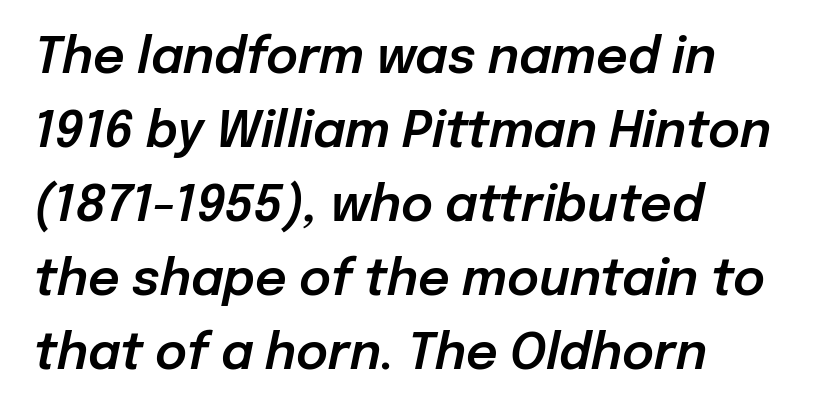
Q: Is the text italic (slanted)? A: Yes, it leans right by about 12 degrees.
Q: Is the text underlined? A: No.
Q: How is the paragraph aligned? A: Left-aligned.
Q: Is the spacing between letters normal or unusually wide? A: Normal.
Q: Is the spacing between lines tight, normal or loose? A: Normal.
Q: Width (condensed, normal, or wide)? A: Normal.
Q: Stroke contrast? A: Low.
Q: x-height? A: Medium.
Q: Monospaced? A: No.
